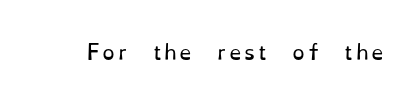
The type sits square on the baseline with zero lean. The strip under each line holds only bare page. Is the stroke heavy? The answer is a plain regular-or-lighter.
